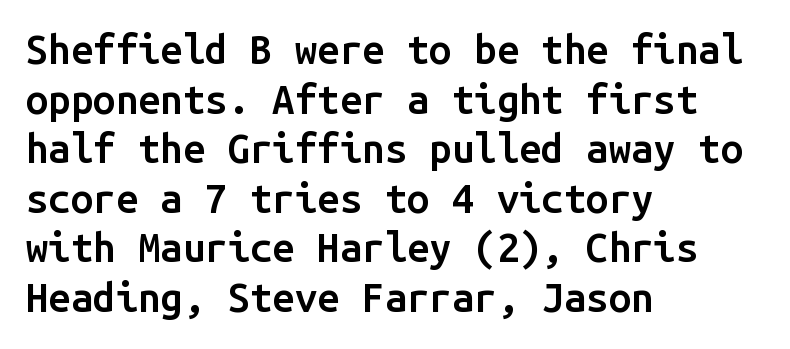
The image shows 40 px semibold sans-serif type, upright, monospaced; set left-aligned, line spacing 1.24x, normal letter spacing, not underlined; low stroke contrast and a medium x-height.
